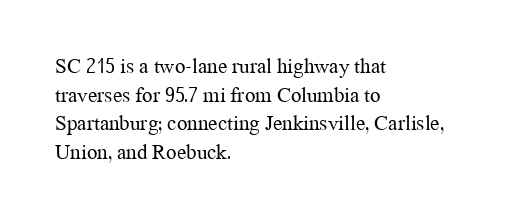
Line beginnings align vertically; line endings do not. Whoever set this chose a conventional vertical rhythm. Stroke mass is kept to a normal reading level or below. Nobody touched the tracking dial on this one.
